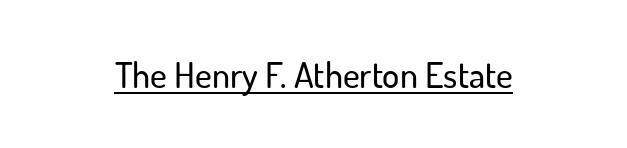
Each letter's strokes conclude bluntly, with no projecting serifs. Glyph-to-glyph distance matches everyday printed text. The font's upright variant was chosen for this text. Here the designer chose a conventional face with non-uniform glyph widths. Caption: lettering with a line underneath.
